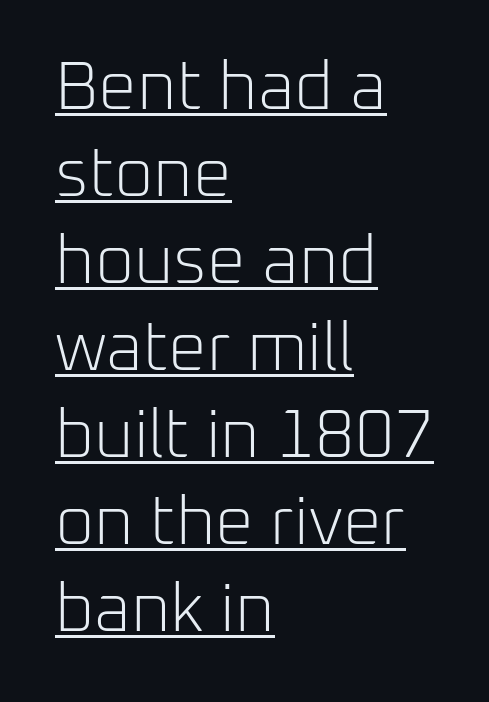
The image shows 68 px light sans-serif type, upright; set left-aligned, normal line spacing (1.28x), normal letter spacing, underlined; low stroke contrast and a medium x-height.
